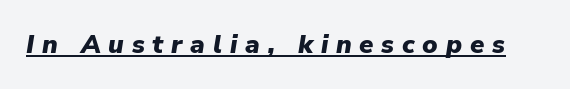
The image shows 26 px bold type, italic (leaning right); set unusually wide letter spacing (+0.3 em), underlined.
